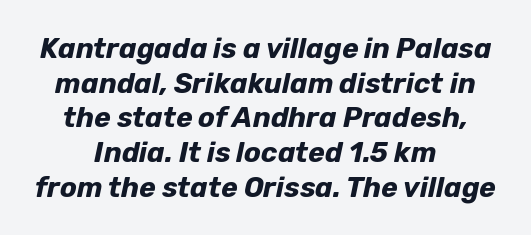
{"italic": "yes", "lean": "right", "slant_degrees": 12, "bold": "yes", "weight": "bold", "width": "normal", "stroke_contrast": "low", "x_height": "medium", "monospaced": "no", "underline": "no", "align": "center", "line_spacing_ratio": 1.24, "letter_spacing": "normal", "letter_spacing_em": 0.0, "glyph_px": 28}
